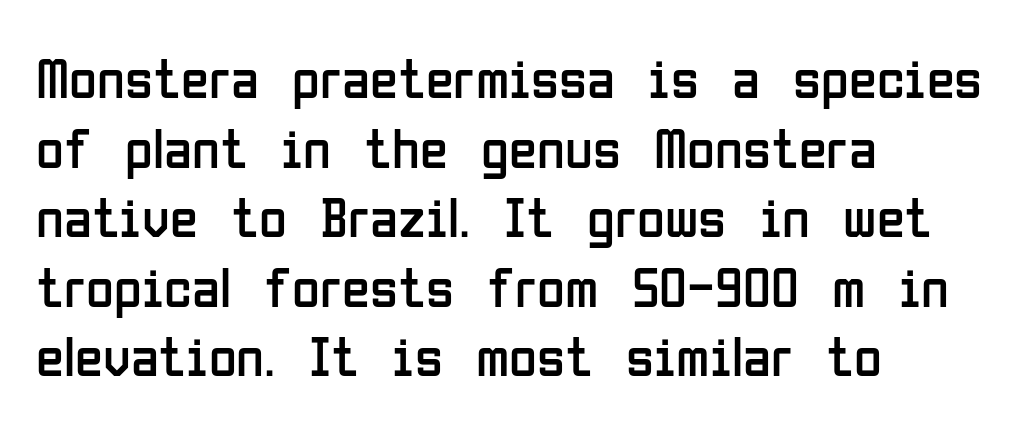
No heavy texture on the line: the type isn't bold. The face used here is proportionally spaced, like ordinary book or web type. No feet cap the strokes, marking this as sans-serif type. Here the glyphs are tracked normally, forming tight word shapes. This sample uses an upright cut, with every glyph sitting square on the baseline. Leftover space on each line is placed entirely after the last word.
